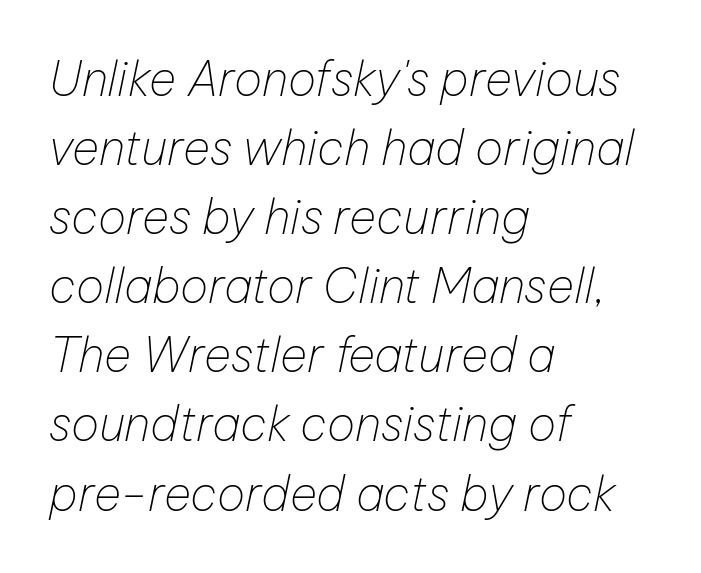
The image shows 47 px thin type, italic (leaning right); set left-aligned, normal line spacing (1.47x), normal letter spacing, not underlined; low stroke contrast and a medium x-height.
